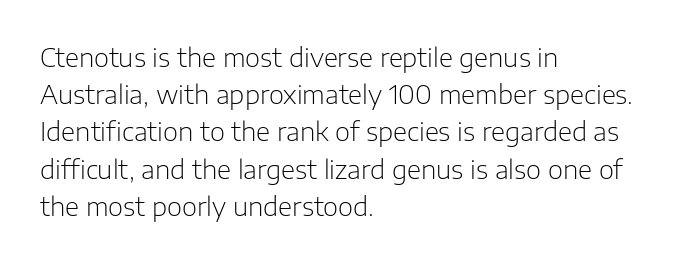
The rendering anchors every line to the left-hand side. A clean baseline with only descenders dipping below it. No chunkiness to these letters — they're not bold. Leading matches the norm, producing a regular column. Ascenders rise straight up at ninety degrees. Nobody touched the tracking dial on this one.
